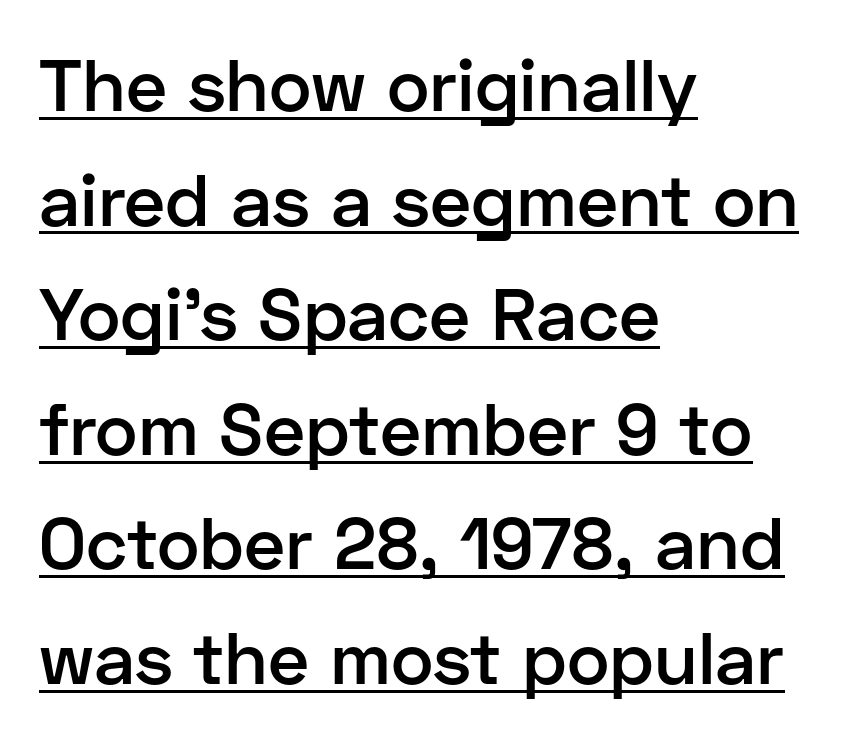
{"serif": "no", "italic": "no", "bold": "semi", "weight": "semibold", "width": "normal", "stroke_contrast": "low", "x_height": "medium", "monospaced": "no", "underline": "yes", "align": "left", "line_spacing": "normal", "line_spacing_ratio": 1.57, "letter_spacing": "normal", "letter_spacing_em": 0.0, "glyph_px": 73}
